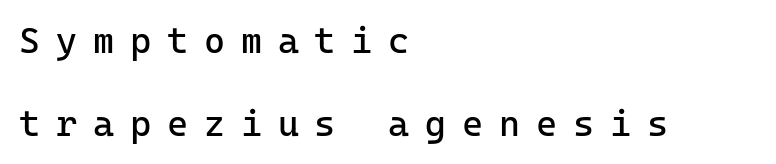
The image shows 36 px regular-weight sans-serif type, upright, monospaced; set left-aligned, loose line spacing (2.3x), unusually wide letter spacing (+0.44 em), not underlined; low stroke contrast and a medium x-height.
